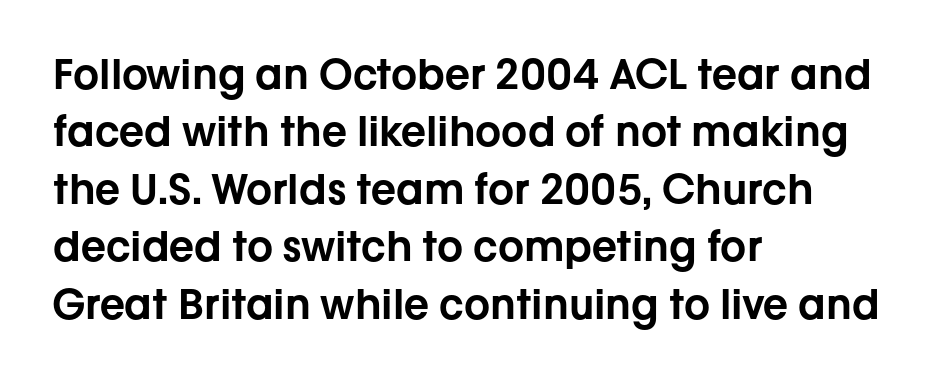
The image shows 41 px sans-serif type, upright; set left-aligned, normal line spacing (1.4x), normal letter spacing, not underlined; low stroke contrast and a medium x-height.
